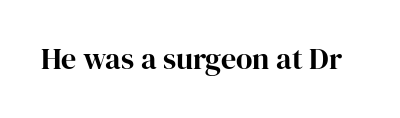
{"serif": "yes", "italic": "no", "width": "normal", "stroke_contrast": "high", "x_height": "medium", "monospaced": "no", "underline": "no", "letter_spacing": "normal", "letter_spacing_em": 0.0, "glyph_px": 30}
